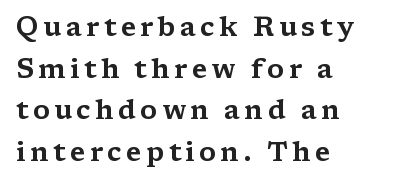
Q: Is the text italic (slanted)? A: No, it is upright.
Q: Is the text underlined? A: No.
Q: How is the paragraph aligned? A: Left-aligned.
Q: Is the spacing between lines tight, normal or loose? A: Normal.
